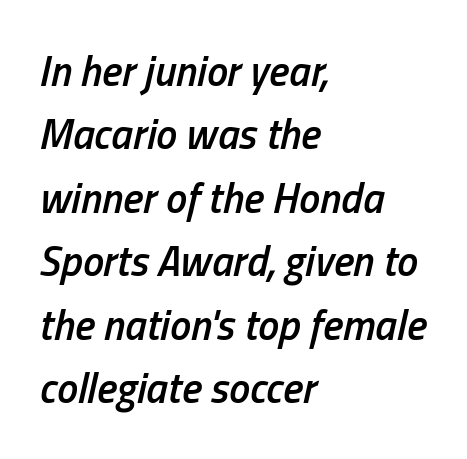
The lines in this sample share a left origin and differ only in where they stop. The passage shown is typed in a proportional face where columns would drift. The space beneath each line is pristine and unruled. Compared with typical paragraphs, the rows here are spaced about the same. The font is running at a semibold setting, under full bold. Emphasis-style slanted type is in use.
